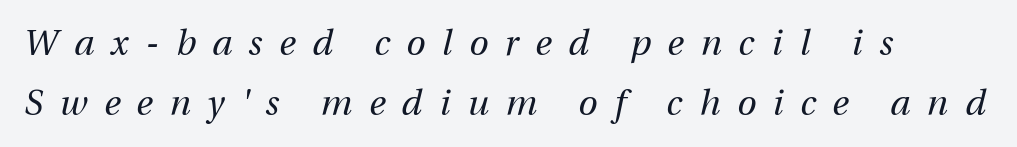
This sample uses expanded letter spacing, leaving extra air between glyphs. The string is rendered with underlining switched off. Compared with a typical body face, this is equally light or lighter still. Notice how the passage keeps a crisp vertical edge on the left only.
